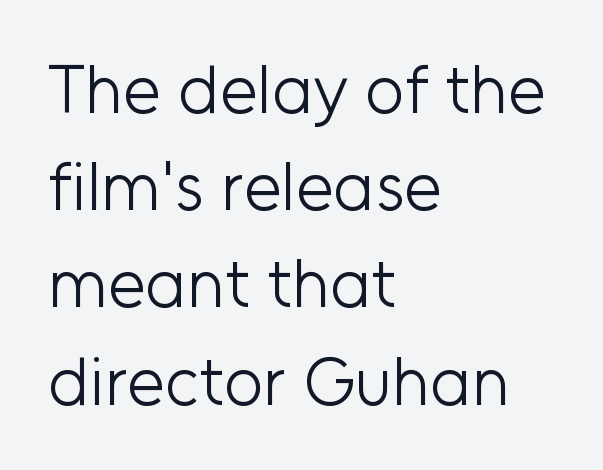
The image shows 68 px light sans-serif type, upright; set left-aligned, normal line spacing (1.43x), normal letter spacing, not underlined; low stroke contrast and a medium x-height.
